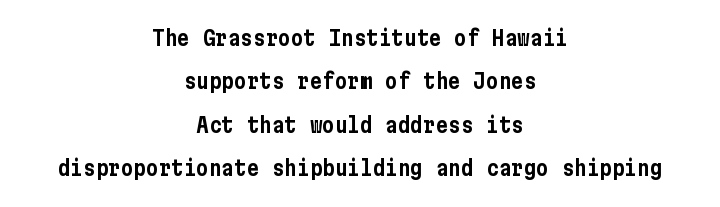
Rendered with straight, roman letterforms. The text block is weighted toward neither margin, spreading evenly from the middle. The passage shown has conventional tracking throughout. Plain, unruled lines of type. Line spacing here is loose.
